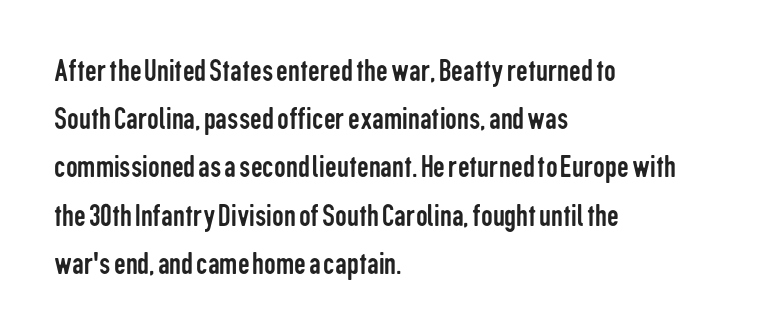
In CSS terms this would be text-align: left. The type sits square on the baseline with zero lean. Varying glyph widths throughout — classic text-font behaviour. The words here are not underlined. Regarding leading, the lines here are spaced in the standard way.
